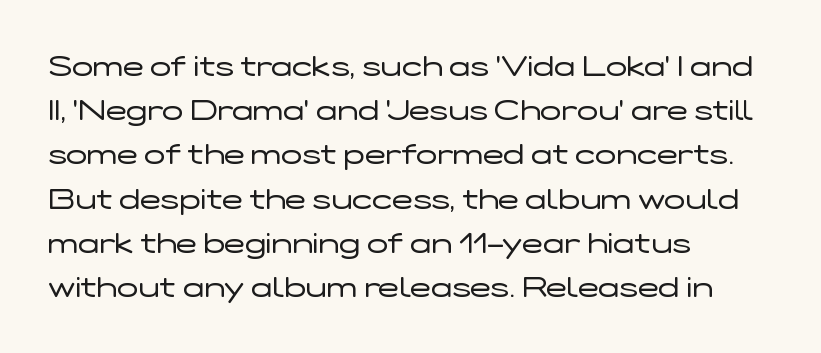
Q: Is the text bold? A: No.
Q: Is the text italic (slanted)? A: No, it is upright.
Q: Is the typeface a serif or a sans-serif typeface? A: Sans-serif.
Q: Is the text underlined? A: No.
Q: How is the paragraph aligned? A: Left-aligned.
Q: Is the spacing between letters normal or unusually wide? A: Normal.
Q: Is the spacing between lines tight, normal or loose? A: Normal.
Q: Width (condensed, normal, or wide)? A: Wide.
Q: Stroke contrast? A: Low.
Q: x-height? A: Medium.
Q: Monospaced? A: No.
